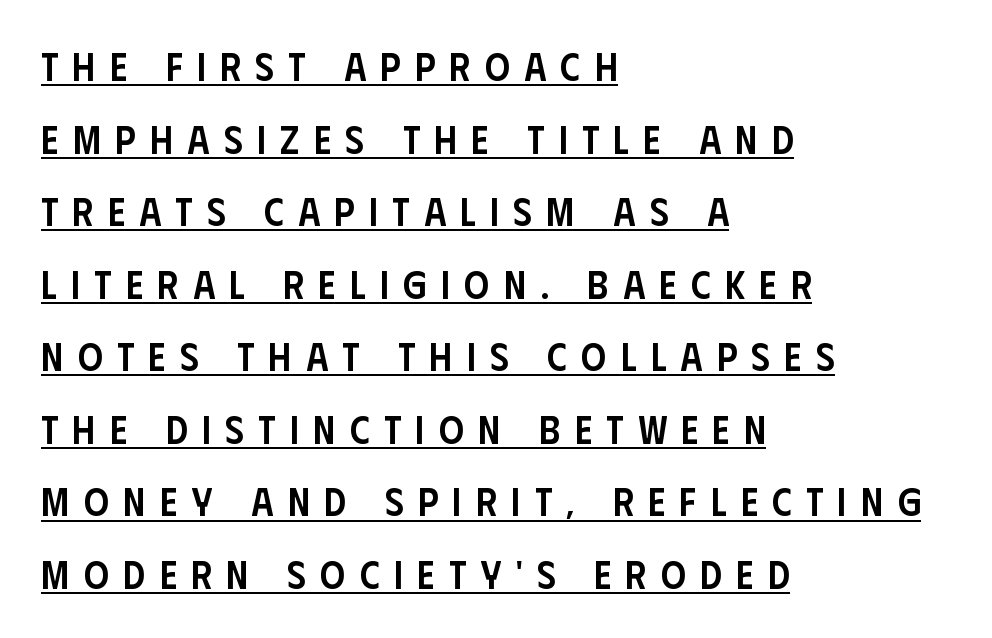
Q: Is the text bold? A: Semi-bold.
Q: Is the text italic (slanted)? A: No, it is upright.
Q: Is the typeface a serif or a sans-serif typeface? A: Sans-serif.
Q: Is the text underlined? A: Yes.
Q: How is the paragraph aligned? A: Left-aligned.
Q: Is the spacing between letters normal or unusually wide? A: Unusually wide.
Q: Width (condensed, normal, or wide)? A: Condensed.
Q: Stroke contrast? A: Low.
Q: x-height? A: Large.
Q: Monospaced? A: No.
